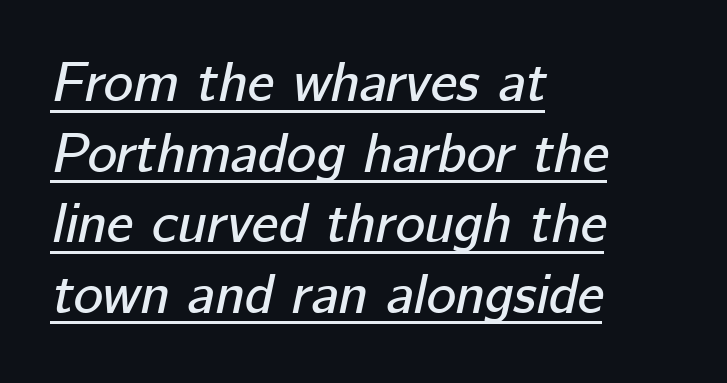
{"italic": "yes", "lean": "right", "slant_degrees": 12, "width": "normal", "stroke_contrast": "low", "x_height": "medium", "monospaced": "no", "underline": "yes", "align": "left", "line_spacing": "normal", "line_spacing_ratio": 1.26, "letter_spacing": "normal", "letter_spacing_em": 0.0, "glyph_px": 56}
